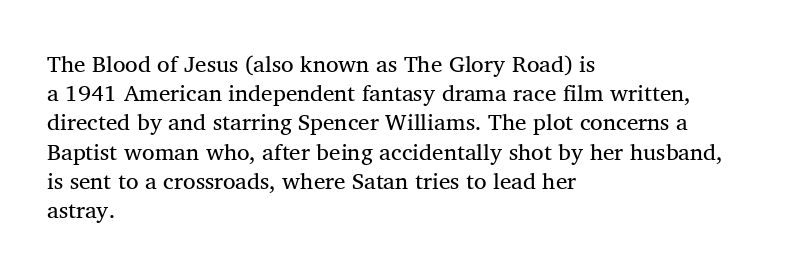
The image shows 23 px text type; set left-aligned, normal line spacing (1.27x), normal letter spacing, not underlined.
